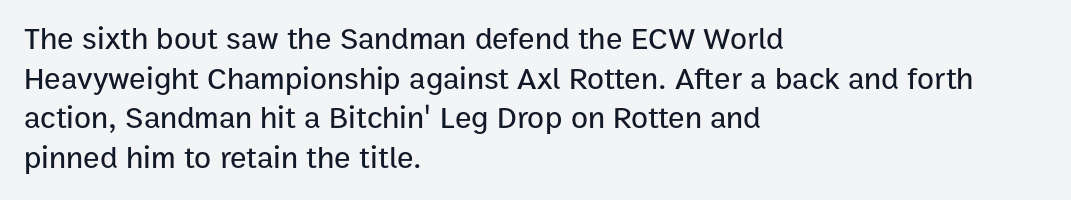
{"serif": "no", "italic": "no", "width": "normal", "stroke_contrast": "low", "x_height": "medium", "monospaced": "no", "underline": "no", "align": "left", "line_spacing": "normal", "line_spacing_ratio": 1.28, "letter_spacing": "normal", "letter_spacing_em": 0.0, "glyph_px": 31}
